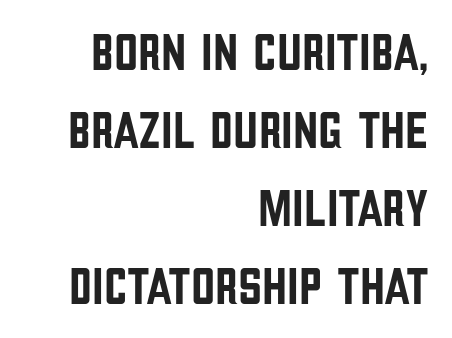
Q: Is the text italic (slanted)? A: No, it is upright.
Q: Is the typeface a serif or a sans-serif typeface? A: Sans-serif.
Q: Is the text underlined? A: No.
Q: How is the paragraph aligned? A: Right-aligned.
Q: Is the spacing between letters normal or unusually wide? A: Normal.
Q: Is the spacing between lines tight, normal or loose? A: Normal.
Q: Width (condensed, normal, or wide)? A: Condensed.
Q: Stroke contrast? A: Low.
Q: x-height? A: Large.
Q: Monospaced? A: No.
